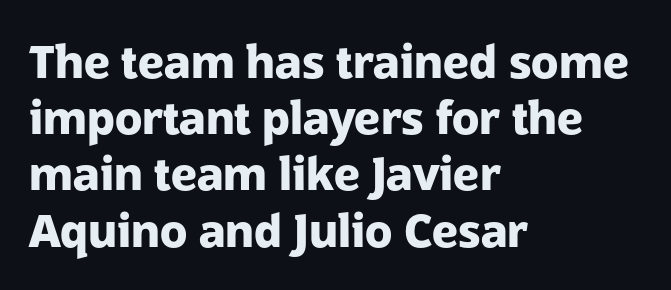
{"serif": "no", "italic": "no", "bold": "yes", "weight": "heavy", "width": "normal", "stroke_contrast": "low", "x_height": "medium", "monospaced": "no", "underline": "no", "align": "left", "line_spacing": "normal", "line_spacing_ratio": 1.25, "letter_spacing": "normal", "letter_spacing_em": 0.0, "glyph_px": 45}
